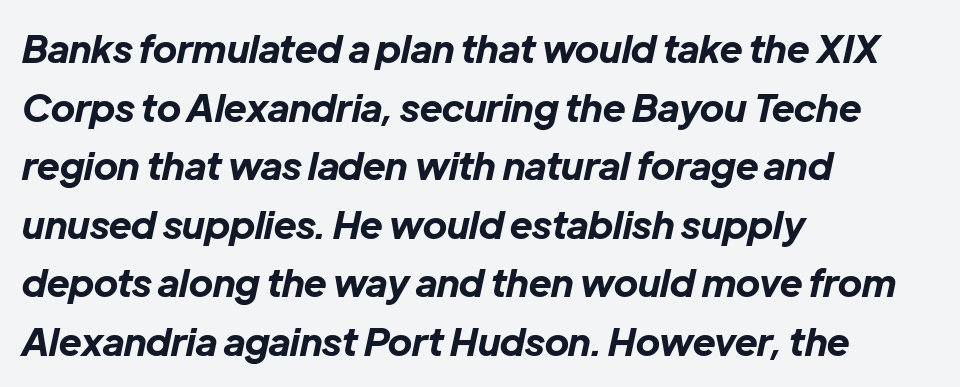
The image shows 38 px bold type, italic (leaning right); set left-aligned, normal line spacing (1.54x), normal letter spacing, not underlined; low stroke contrast and a medium x-height.
